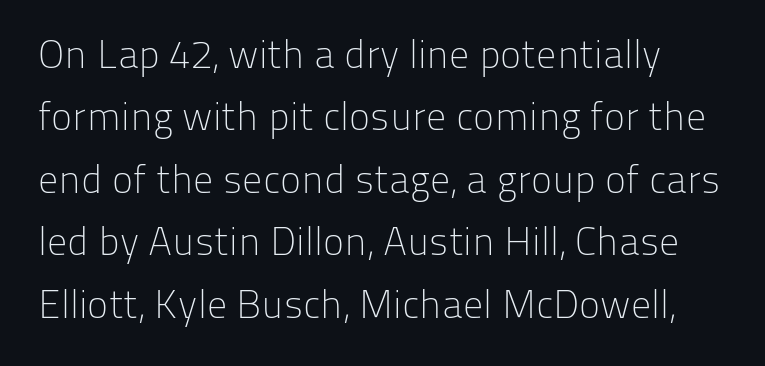
{"serif": "no", "italic": "no", "bold": "no", "weight": "light", "width": "normal", "stroke_contrast": "low", "x_height": "medium", "monospaced": "no", "underline": "no", "line_spacing": "normal", "line_spacing_ratio": 1.56, "letter_spacing": "normal", "letter_spacing_em": 0.0, "glyph_px": 40}
